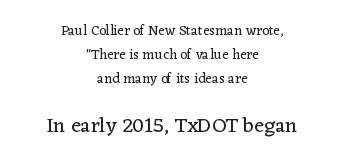
Q: Is the text bold? A: No.
Q: Is the text italic (slanted)? A: No, it is upright.
Q: Is the text underlined? A: No.
Q: How is the paragraph aligned? A: Centered.
Q: Is the spacing between letters normal or unusually wide? A: Normal.
Q: Which block of text is set in a larger size, the first (top) or the second (bottom)? A: The second (bottom) one.
